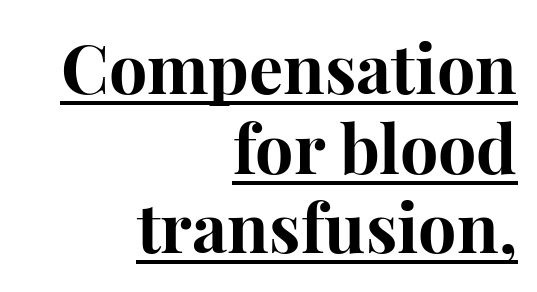
The image shows 68 px bold serif type, upright; set right-aligned, line spacing 1.17x, normal letter spacing, underlined; high stroke contrast and a medium x-height.
